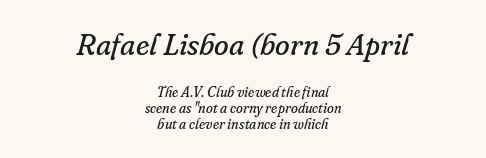
{"serif": "yes", "italic": "yes", "lean": "right", "slant_degrees": 16, "bold": "no", "weight": "regular", "width": "normal", "stroke_contrast": "low", "x_height": "small", "monospaced": "no", "underline": "no", "align": "center", "line_spacing": "tight", "line_spacing_ratio": 1.13, "letter_spacing": "normal", "letter_spacing_em": 0.0, "larger_block": "first", "size_ratio": 2.14, "glyph_px": 30}
